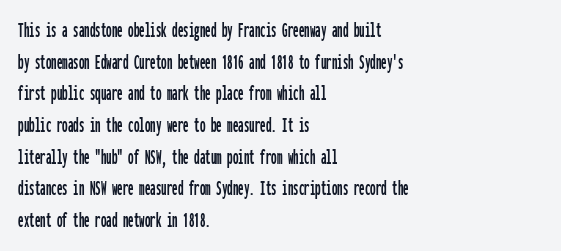
The image shows 22 px text type, upright; set left-aligned, normal line spacing (1.44x), normal letter spacing, not underlined.
